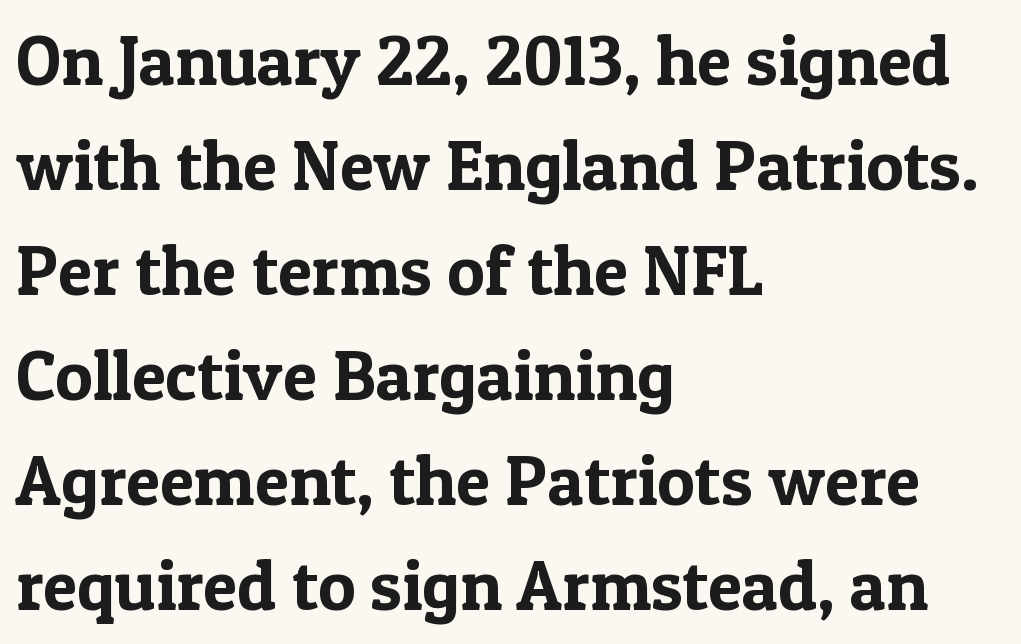
What's the leading like? Ordinary, nothing unusual. Words float on clear page, feet unadorned. The paragraph shown leans on its left margin. Posture: vertical.
